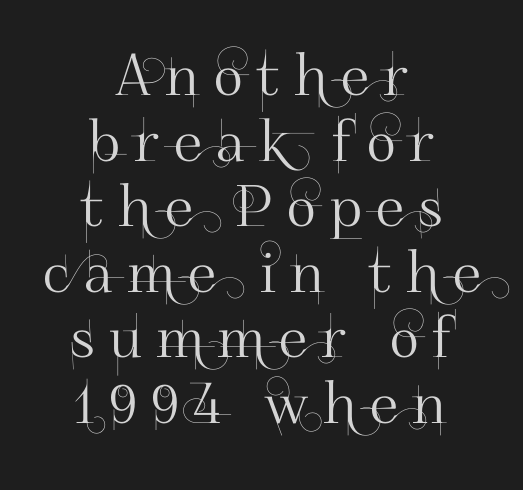
The image shows 57 px sans-serif type, upright; set centered, tight line spacing (1.15x), unusually wide letter spacing (+0.25 em), not underlined; high stroke contrast and a small x-height.
